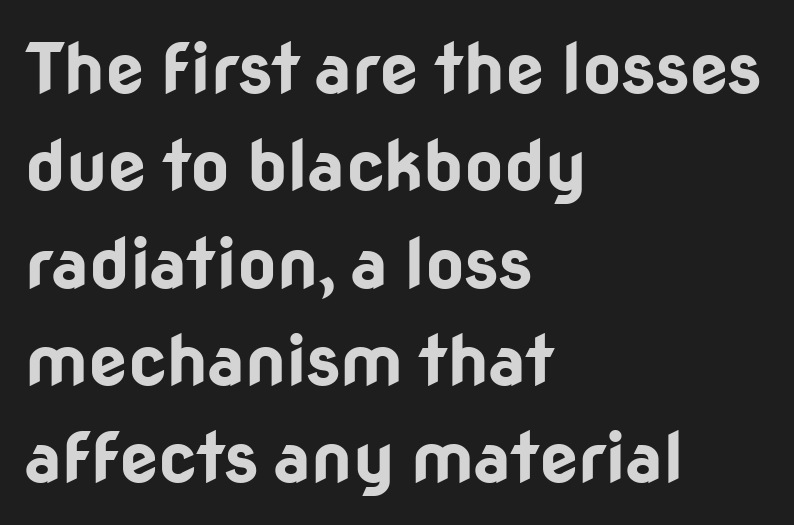
Is there any slant? The stems are plumb. A dark, heavy texture on the line: the type is bold. Examine the stroke ends and you'll find no serifs. The paragraph has a hard left edge and a soft right edge. Think of a printed novel: that variable character pitch is what you see here.
